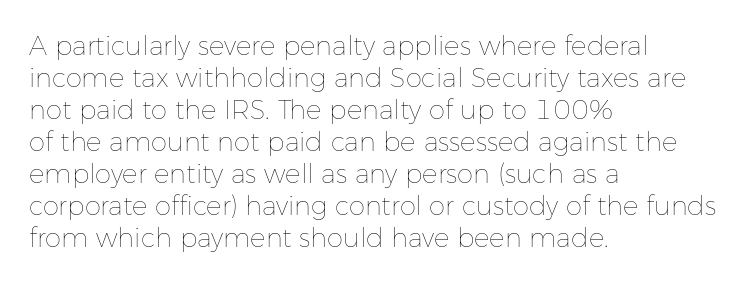
{"italic": "no", "bold": "no", "underline": "no", "align": "left", "line_spacing_ratio": 1.23, "letter_spacing": "normal", "letter_spacing_em": 0.0, "glyph_px": 26}
